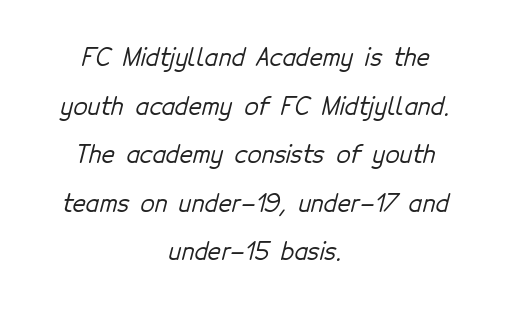
The image shows 23 px text type; set centered, loose line spacing (2.11x), normal letter spacing, not underlined.
